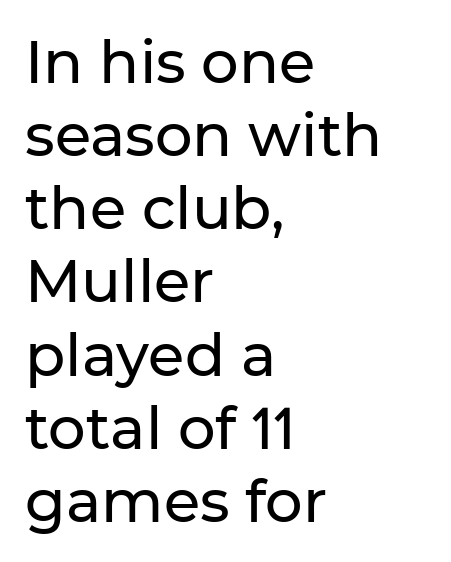
The area under the type is left untouched. The tracking reads as untouched default to a designer's eye. To sum up the face: it is a sans, with no serifs. A student would call this left alignment; a typographer would say flush left, rag right. Character widths vary here, with narrow letters taking less room than wide ones. The axis of the letterforms is exactly vertical.
